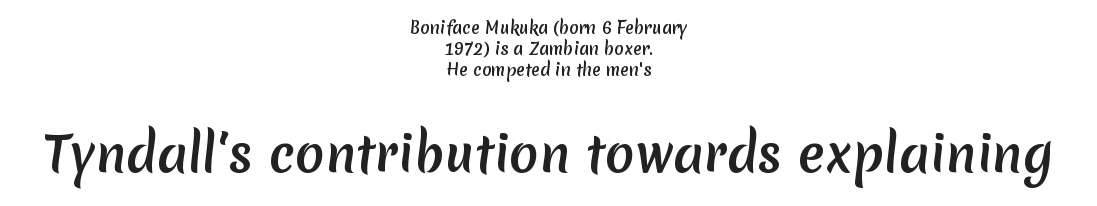
Students, observe: this is what conventionally led text looks like. Spacing between characters is what you'd get straight out of the box. What kind of face is this? One without serifs — a sans. The space beneath each line is pristine and unruled. These lines stack symmetrically, like a column narrowing and widening about its center. Is this a fixed-width face? No — the glyphs have proportional, varying widths.
